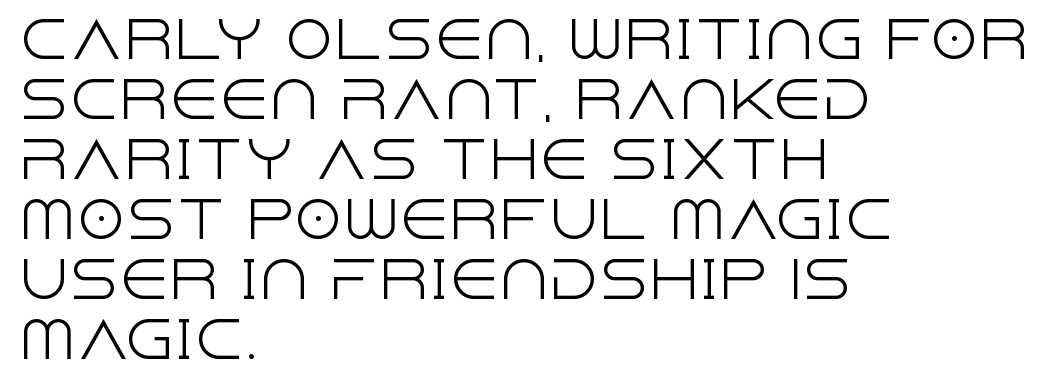
Here the designer chose a conventional face with non-uniform glyph widths. No chunkiness to these letters — they're not bold. The lettering holds an erect, upright posture throughout. Each word holds together tightly as a unit, with standard inter-letter gaps.
